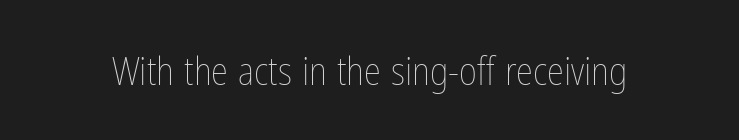
Bold? No — there's no thickening of the strokes. The letters stand upright; this is a roman face. The rendering uses natural spacing where letterforms have individual widths. Honestly, the letter spacing is just normal — you wouldn't notice it. Unmarked baselines from the first word to the last.
